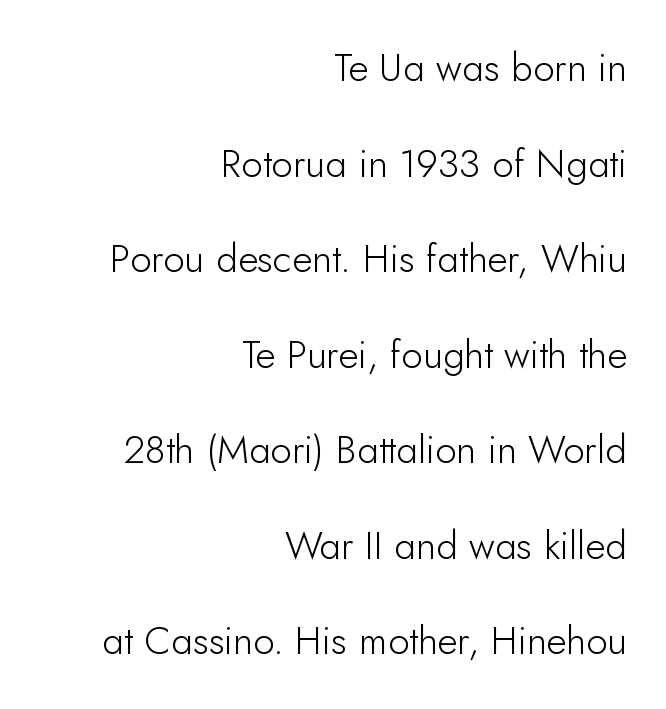
The image shows 39 px light sans-serif type, upright; set right-aligned, loose line spacing (2.45x), normal letter spacing, not underlined; low stroke contrast and a small x-height.
